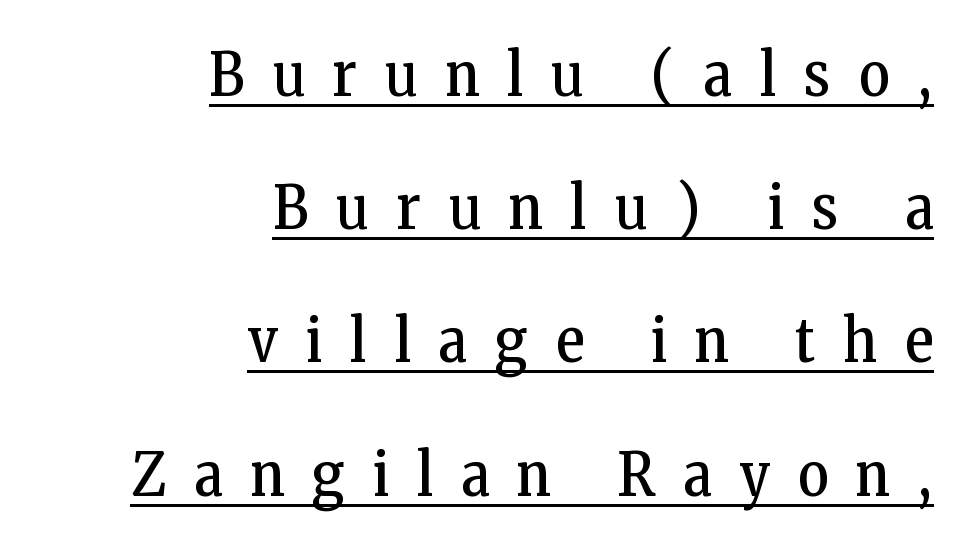
Like a heading marked for emphasis, these lines bear an underscore. Characters follow at a spacing far wider than the type designer built in. The font's upright variant was chosen for this text. Is the stroke heavy? The answer is a plain regular-or-lighter.
